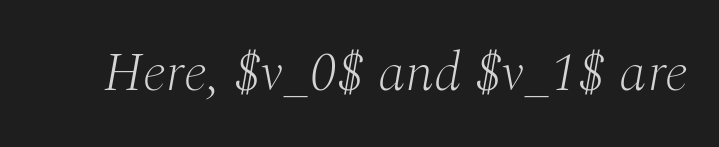
The image shows 55 px light serif type, italic (leaning right); set normal letter spacing, not underlined; medium stroke contrast and a medium x-height.
